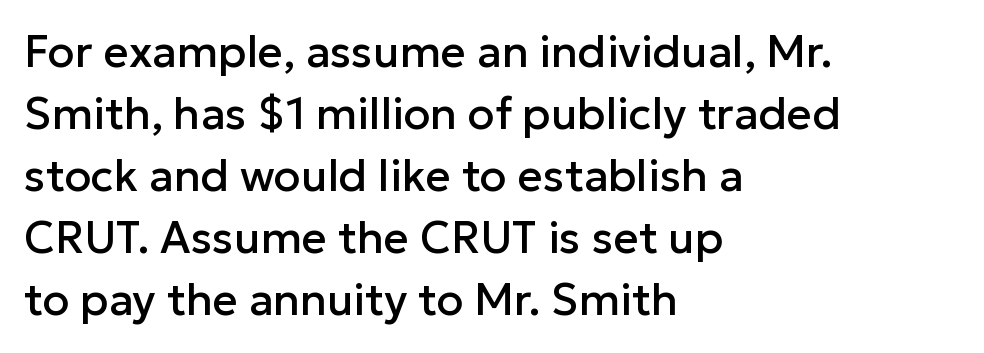
The image shows 44 px sans-serif type, upright; set left-aligned, normal line spacing (1.41x), normal letter spacing, not underlined; low stroke contrast and a medium x-height.
